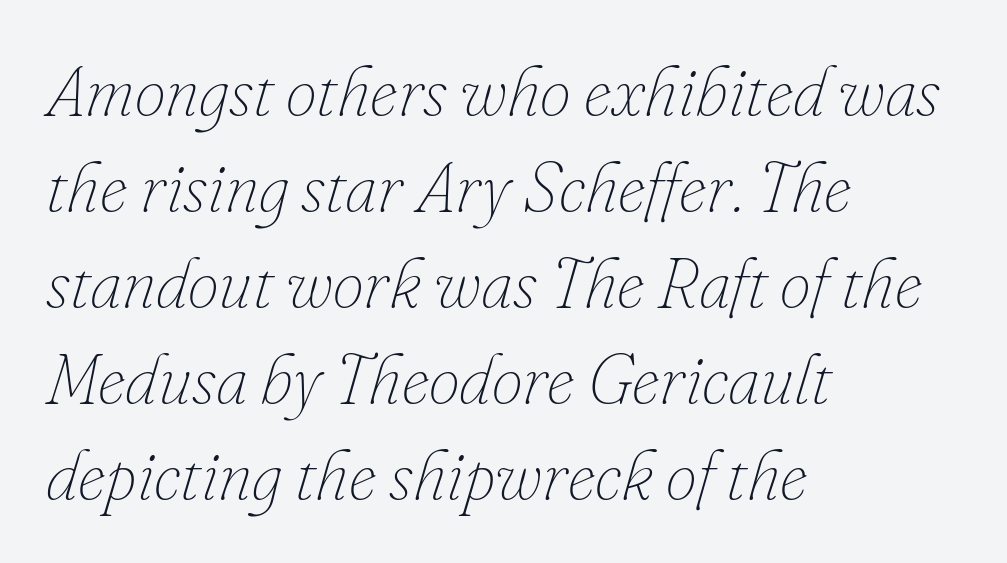
Q: Is the text bold? A: No.
Q: Is the text italic (slanted)? A: Yes, it leans right by about 16 degrees.
Q: Is the text underlined? A: No.
Q: How is the paragraph aligned? A: Left-aligned.
Q: Is the spacing between letters normal or unusually wide? A: Normal.
Q: Is the spacing between lines tight, normal or loose? A: Normal.
Q: Width (condensed, normal, or wide)? A: Normal.
Q: Stroke contrast? A: Low.
Q: x-height? A: Small.
Q: Monospaced? A: No.
